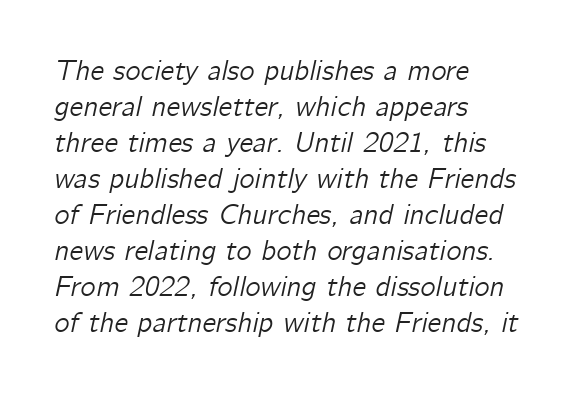
The image shows 29 px text type, italic (leaning right); set left-aligned, line spacing 1.24x, normal letter spacing, not underlined; low stroke contrast and a medium x-height.
